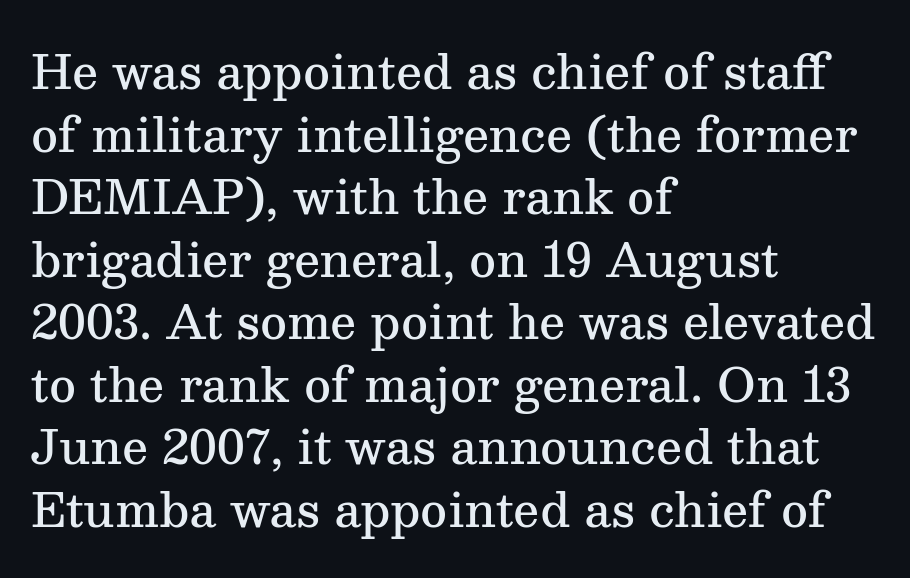
{"serif": "yes", "italic": "no", "bold": "semi", "weight": "semibold", "width": "normal", "stroke_contrast": "medium", "x_height": "medium", "monospaced": "no", "underline": "no", "align": "left", "line_spacing": "normal", "line_spacing_ratio": 1.36, "letter_spacing": "normal", "letter_spacing_em": 0.0, "glyph_px": 46}
